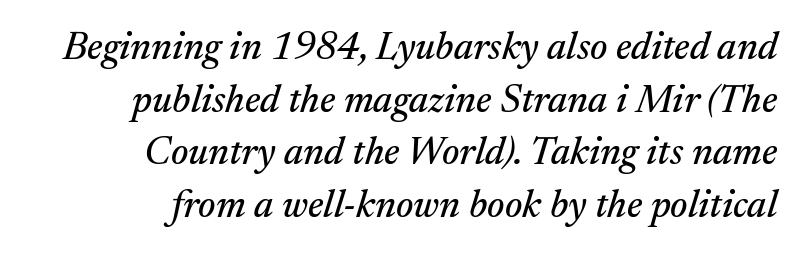
The image shows 39 px serif type, italic (leaning right); set right-aligned, normal line spacing (1.35x), normal letter spacing, not underlined; medium stroke contrast and a medium x-height.
